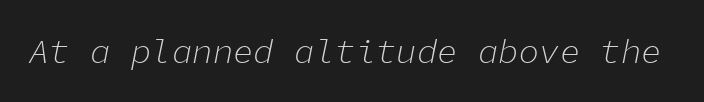
{"italic": "yes", "lean": "right", "slant_degrees": 11, "bold": "no", "weight": "light", "width": "normal", "stroke_contrast": "low", "x_height": "medium", "monospaced": "yes", "underline": "no", "letter_spacing": "normal", "letter_spacing_em": 0.0, "glyph_px": 34}
